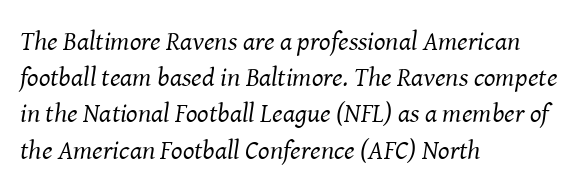
{"italic": "yes", "lean": "right", "slant_degrees": 8, "bold": "no", "underline": "no", "align": "left", "line_spacing": "normal", "line_spacing_ratio": 1.34, "letter_spacing": "normal", "letter_spacing_em": 0.0, "glyph_px": 27}
